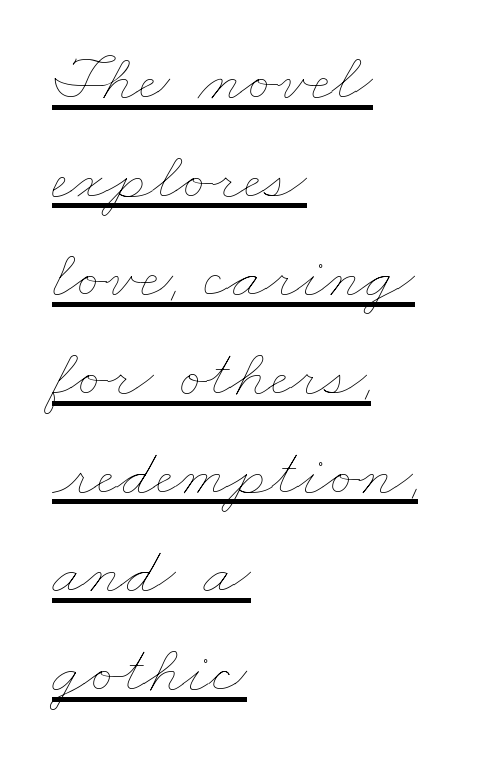
You can see a thin bar hugging the bottom of the glyphs. The leading is moderate, giving the passage an even texture. Weight: not bold — regular or lighter. The face used here is proportionally spaced, like ordinary book or web type. Line beginnings align vertically; line endings do not.
